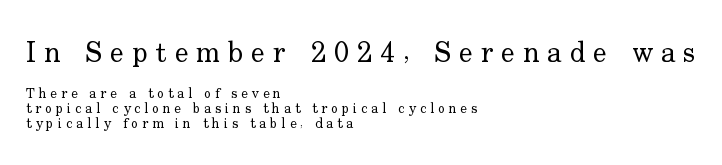
The image shows 29 px regular-weight serif type, upright; set left-aligned, tight line spacing (1.07x), unusually wide letter spacing (+0.28 em), not underlined; the first (top) block is 2.07x larger; low stroke contrast and a small x-height.
